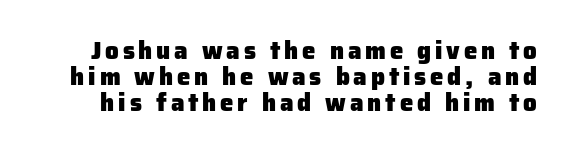
{"italic": "no", "bold": "yes", "underline": "no", "line_spacing": "tight", "line_spacing_ratio": 1.08, "glyph_px": 24}
